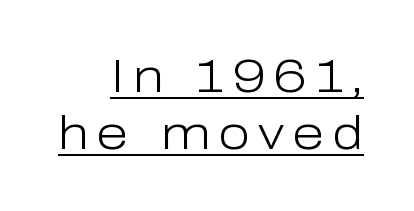
Weight: regular or lighter. Does the type have serifs? No, each stem ends abruptly. Think of a printed novel: that variable character pitch is what you see here. Every word sits above its own underline. If you drew a ruler down the right edge, every line would touch it. Every stem runs plumb, perpendicular to the baseline.
